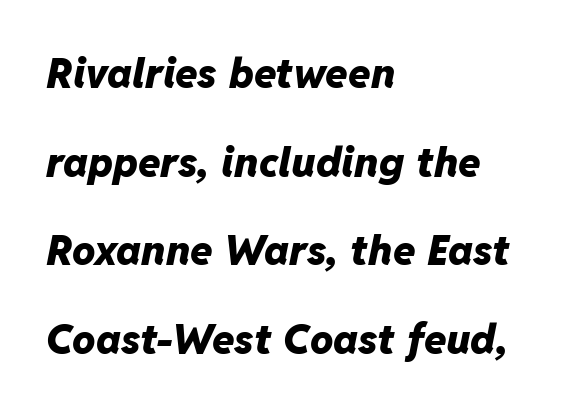
The image shows 41 px heavy type, italic (leaning right); set left-aligned, loose line spacing (2.16x), normal letter spacing, not underlined; low stroke contrast and a medium x-height.
